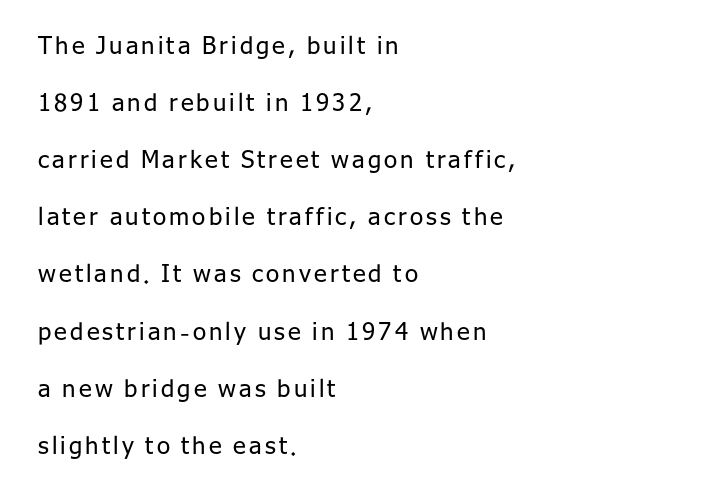
Posture: vertical. The specimen omits any rule beneath the text block's lines. Vertically, the passage feels expansive, rows floating well apart. The typesetting does not lean heavy: it is not bold.
